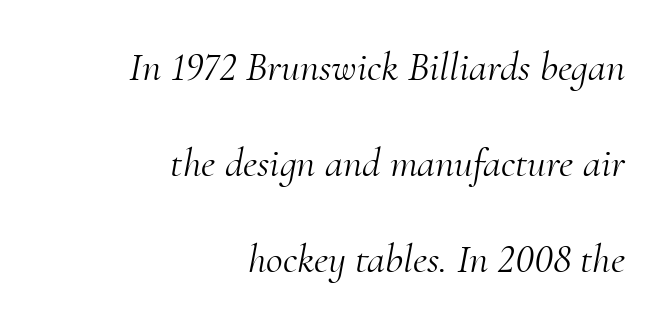
The image shows 41 px light serif type, italic (leaning right); set right-aligned, loose line spacing (2.34x), normal letter spacing, not underlined; medium stroke contrast and a small x-height.
